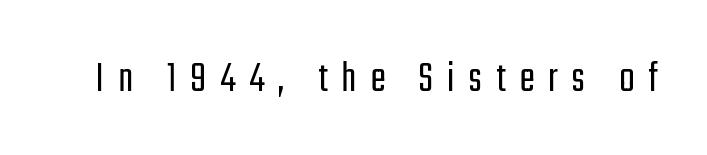
Only glyphs here, with clear space below each row. You could not count columns in this text — the font is proportionally spaced. Tall strokes in this sample are plumb rather than angled. Is the stroke heavy? The answer is a plain regular-or-lighter. The rendering inserts visible extra space after every character. No feet cap the strokes, marking this as sans-serif type.
